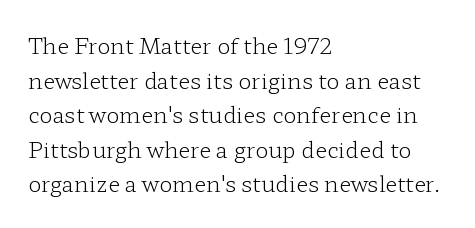
Q: Is the text bold? A: No.
Q: Is the text italic (slanted)? A: No, it is upright.
Q: Is the text underlined? A: No.
Q: How is the paragraph aligned? A: Left-aligned.
Q: Is the spacing between letters normal or unusually wide? A: Normal.
Q: Is the spacing between lines tight, normal or loose? A: Normal.
